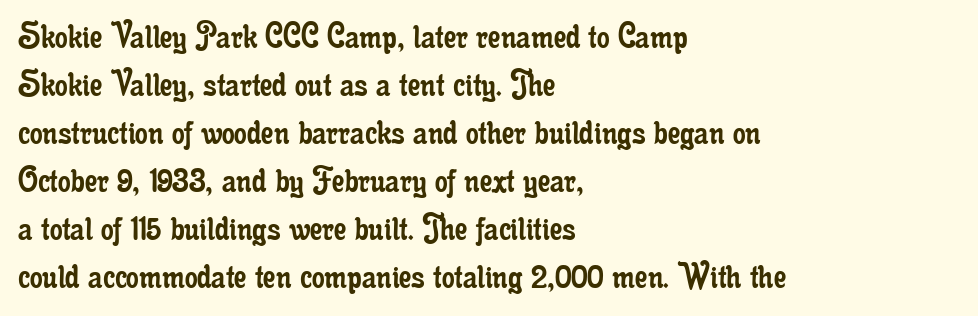
Q: Is the text bold? A: No.
Q: Is the text italic (slanted)? A: No, it is upright.
Q: Is the typeface a serif or a sans-serif typeface? A: Serif.
Q: Is the text underlined? A: No.
Q: How is the paragraph aligned? A: Left-aligned.
Q: Is the spacing between letters normal or unusually wide? A: Normal.
Q: Width (condensed, normal, or wide)? A: Condensed.
Q: Stroke contrast? A: Low.
Q: x-height? A: Small.
Q: Monospaced? A: No.
